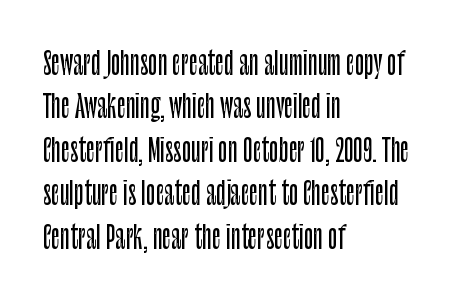
{"serif": "no", "italic": "no", "width": "condensed", "stroke_contrast": "low", "x_height": "large", "monospaced": "no", "underline": "no", "align": "left", "line_spacing": "normal", "line_spacing_ratio": 1.4, "letter_spacing": "normal", "letter_spacing_em": 0.0, "glyph_px": 31}
